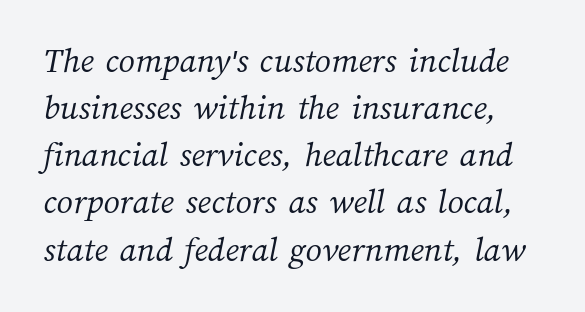
{"bold": "no", "weight": "light", "width": "normal", "stroke_contrast": "medium", "x_height": "medium", "monospaced": "no", "underline": "no", "line_spacing": "normal", "line_spacing_ratio": 1.31, "letter_spacing": "normal", "letter_spacing_em": 0.0, "glyph_px": 36}
